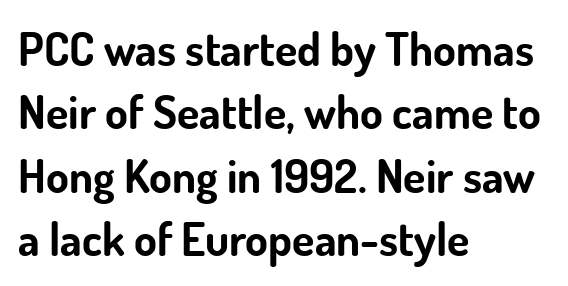
{"serif": "no", "italic": "no", "bold": "yes", "weight": "bold", "width": "normal", "stroke_contrast": "low", "x_height": "small", "monospaced": "no", "underline": "no", "align": "left", "line_spacing": "normal", "line_spacing_ratio": 1.38, "letter_spacing": "normal", "letter_spacing_em": 0.0, "glyph_px": 46}
